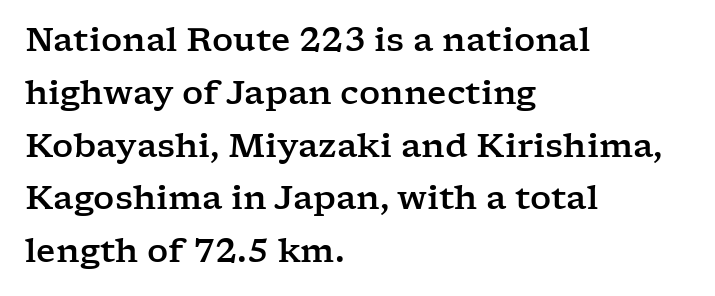
The image shows 33 px wide serif type, upright; set left-aligned, normal line spacing (1.6x), normal letter spacing, not underlined; low stroke contrast and a medium x-height.
